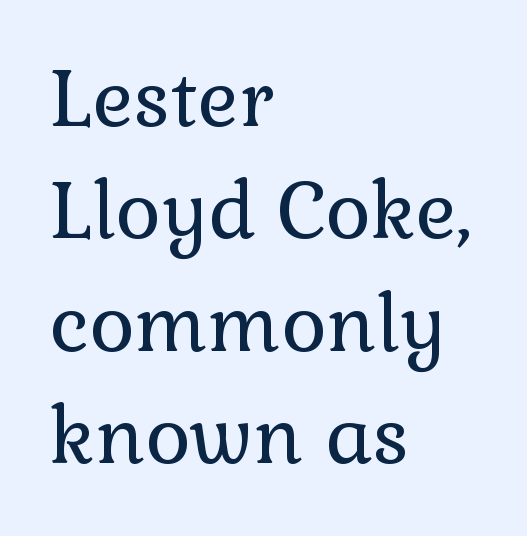
The vertical gap from one line to the next is medium. The gaps between neighbouring characters are ordinary and unremarkable. Think of a printed novel: that variable character pitch is what you see here. One-word summary of the alignment: left.
